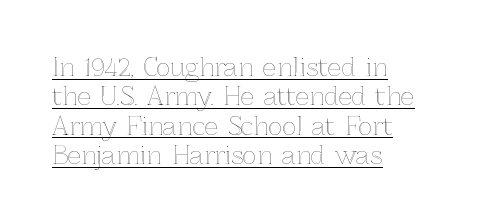
Q: Is the text italic (slanted)? A: No, it is upright.
Q: Is the text underlined? A: Yes.
Q: How is the paragraph aligned? A: Left-aligned.
Q: Is the spacing between letters normal or unusually wide? A: Normal.
